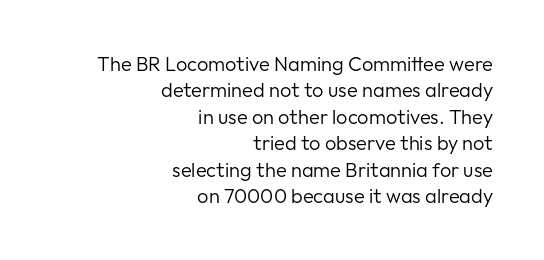
{"italic": "no", "bold": "no", "underline": "no", "align": "right", "line_spacing": "normal", "line_spacing_ratio": 1.32, "letter_spacing": "normal", "letter_spacing_em": 0.0, "glyph_px": 20}
